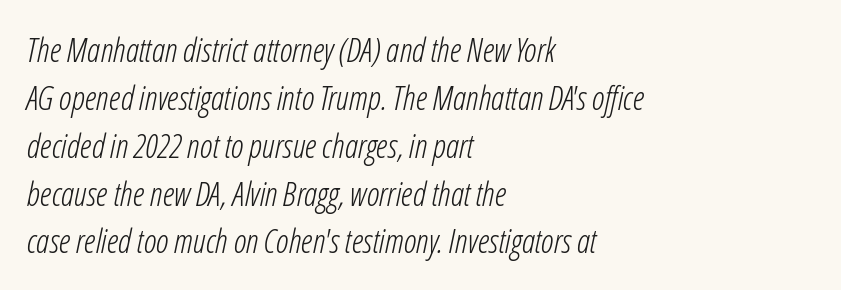
{"italic": "yes", "lean": "right", "slant_degrees": 12, "bold": "no", "weight": "light", "width": "condensed", "stroke_contrast": "low", "x_height": "medium", "monospaced": "no", "underline": "no", "align": "left", "line_spacing": "normal", "line_spacing_ratio": 1.45, "letter_spacing": "normal", "letter_spacing_em": 0.0, "glyph_px": 33}
